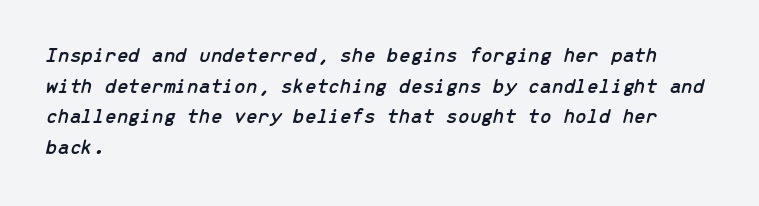
Q: Is the text italic (slanted)? A: Yes, it leans right by about 13 degrees.
Q: Is the text underlined? A: No.
Q: How is the paragraph aligned? A: Left-aligned.
Q: Is the spacing between letters normal or unusually wide? A: Normal.
Q: Is the spacing between lines tight, normal or loose? A: Normal.
